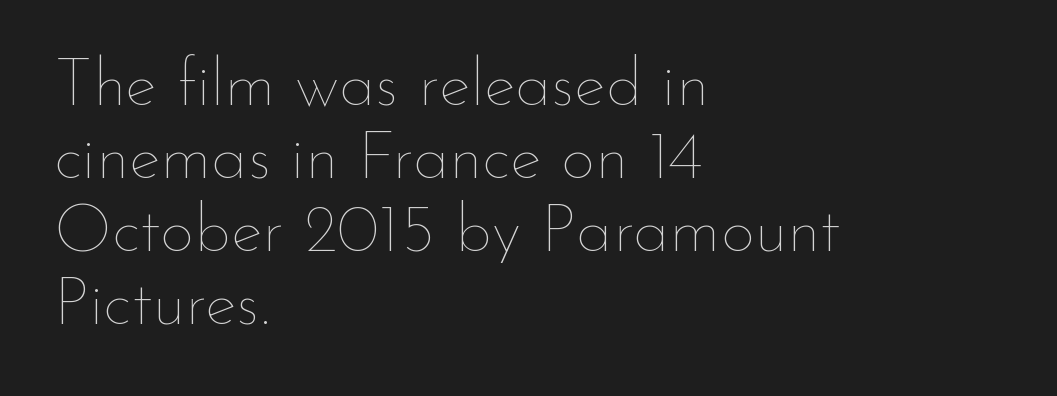
Q: Is the text bold? A: No.
Q: Is the text italic (slanted)? A: No, it is upright.
Q: Is the text underlined? A: No.
Q: How is the paragraph aligned? A: Left-aligned.
Q: Is the spacing between letters normal or unusually wide? A: Normal.
Q: Is the spacing between lines tight, normal or loose? A: Tight.
Q: Width (condensed, normal, or wide)? A: Normal.
Q: Stroke contrast? A: Low.
Q: x-height? A: Small.
Q: Monospaced? A: No.
